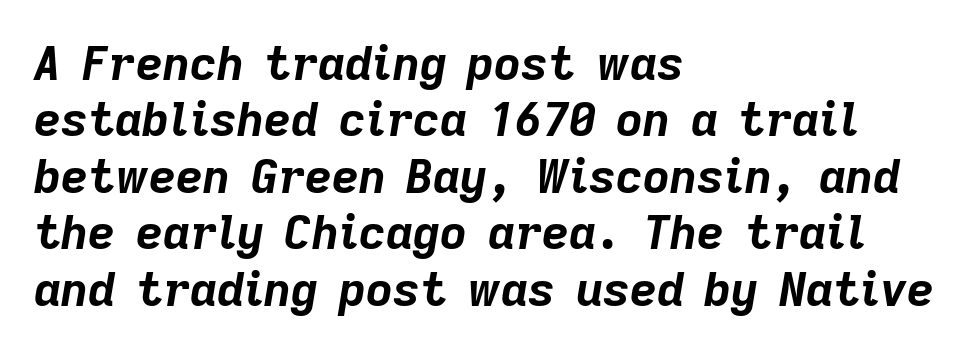
{"italic": "yes", "lean": "right", "slant_degrees": 9, "bold": "yes", "weight": "bold", "width": "normal", "stroke_contrast": "low", "x_height": "medium", "monospaced": "no", "underline": "no", "align": "left", "line_spacing_ratio": 1.2, "letter_spacing": "normal", "letter_spacing_em": 0.0, "glyph_px": 47}
